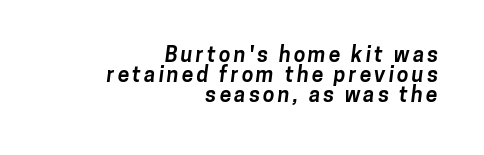
Q: Is the text bold? A: Yes.
Q: Is the text underlined? A: No.
Q: How is the paragraph aligned? A: Right-aligned.
Q: Is the spacing between lines tight, normal or loose? A: Tight.
